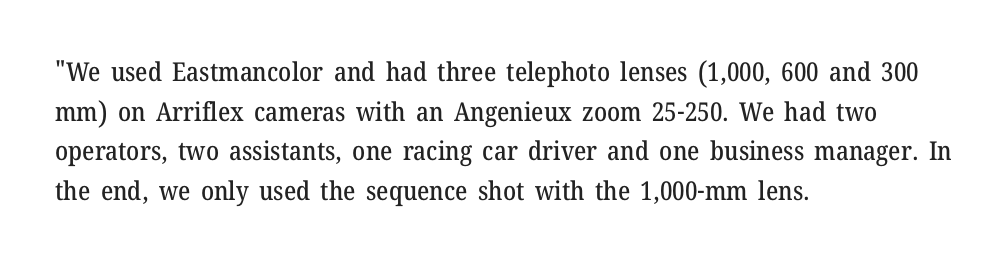
Interline gaps are of average width in this sample. The type sits square on the baseline with zero lean. Just letters on the line, the space beneath them empty. Students, note that the glyphs here touch the page at normal intervals. The rendering anchors every line to the left-hand side.
